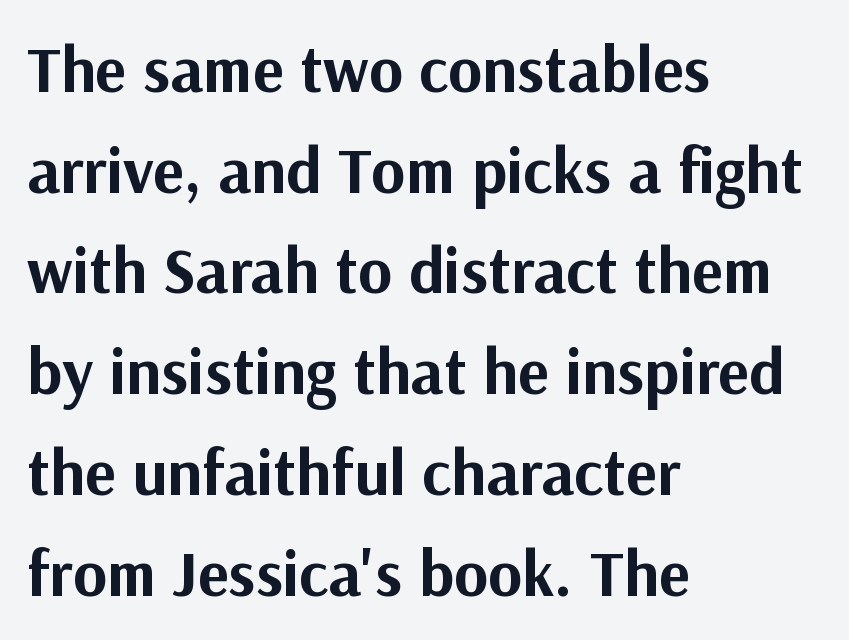
The image shows 65 px bold sans-serif type, upright; set left-aligned, normal line spacing (1.55x), normal letter spacing, not underlined; medium stroke contrast and a medium x-height.
